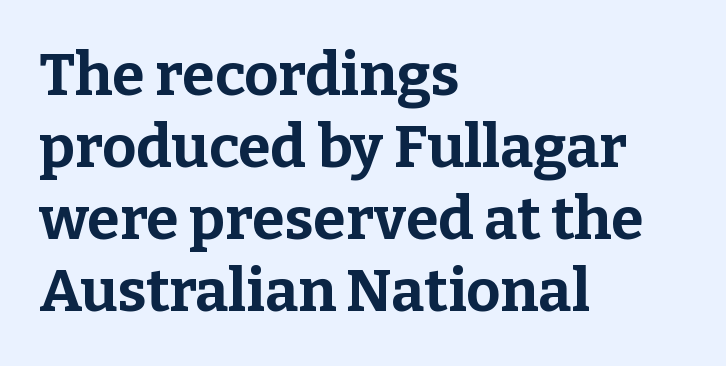
The image shows 59 px bold serif type, upright; set left-aligned, line spacing 1.22x, normal letter spacing, not underlined; low stroke contrast and a medium x-height.
